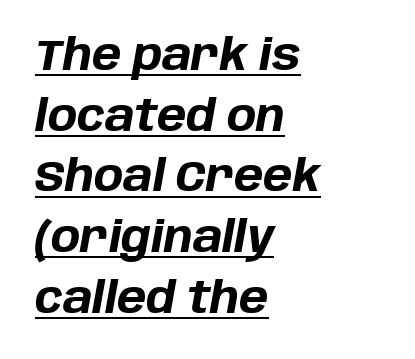
Q: Is the text bold? A: Yes.
Q: Is the text italic (slanted)? A: Yes, it leans right by about 10 degrees.
Q: Is the text underlined? A: Yes.
Q: How is the paragraph aligned? A: Left-aligned.
Q: Is the spacing between letters normal or unusually wide? A: Normal.
Q: Is the spacing between lines tight, normal or loose? A: Normal.
Q: Width (condensed, normal, or wide)? A: Normal.
Q: Stroke contrast? A: Low.
Q: x-height? A: Large.
Q: Monospaced? A: No.
